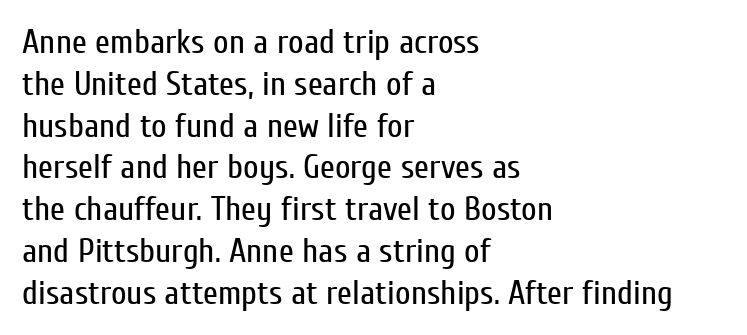
Here the designer chose a conventional face with non-uniform glyph widths. I'd call this a sans setting — the letters go barefoot. The letterforms sit at book weight or below. Caption: standard tracking, unaltered.
